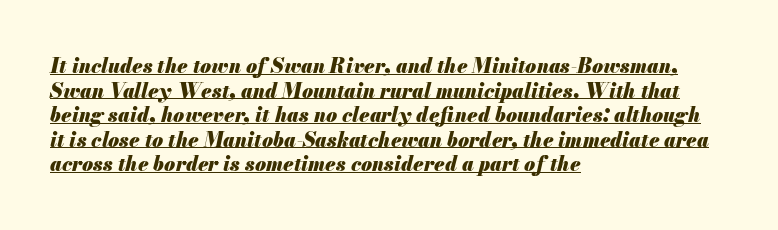
Does a line run under the words? Yes, clearly. The rendering uses a bold face; every stroke is thick and dark. No extra tracking has been applied to these lines. Would a proofreader flag this as italicized? Yes.
